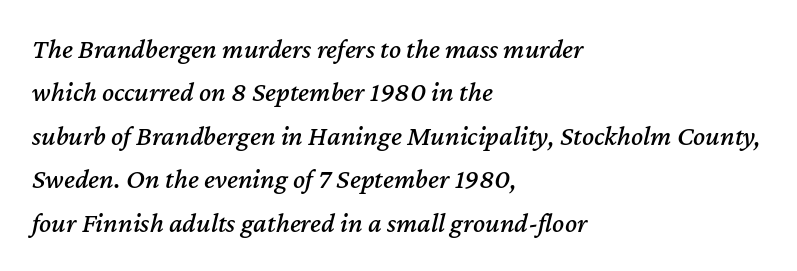
Q: Is the text italic (slanted)? A: Yes, it leans right by about 12 degrees.
Q: Is the text underlined? A: No.
Q: How is the paragraph aligned? A: Left-aligned.
Q: Is the spacing between letters normal or unusually wide? A: Normal.
Q: Is the spacing between lines tight, normal or loose? A: Normal.
Q: Width (condensed, normal, or wide)? A: Normal.
Q: Stroke contrast? A: Medium.
Q: x-height? A: Medium.
Q: Monospaced? A: No.
